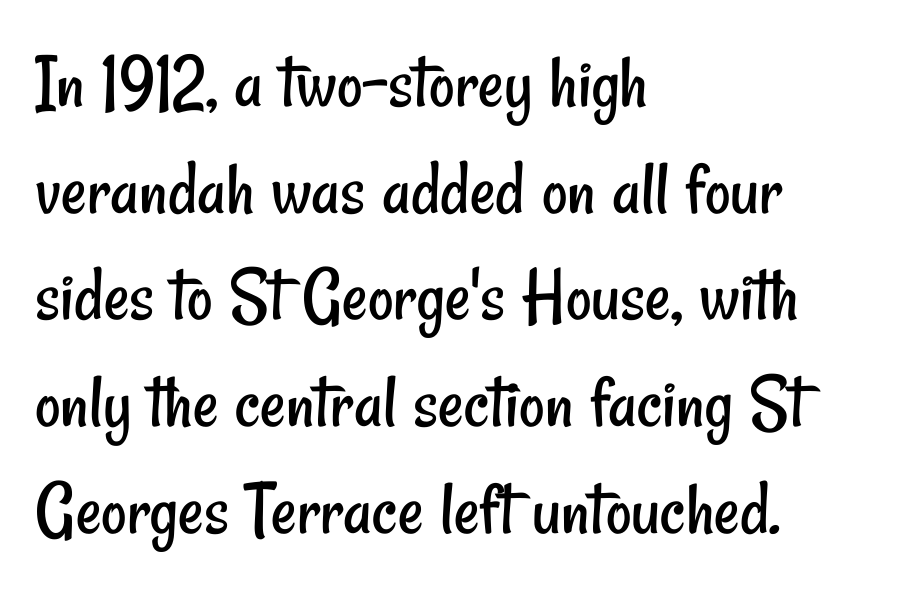
Q: Is the text bold? A: No.
Q: Is the typeface a serif or a sans-serif typeface? A: Sans-serif.
Q: Is the text underlined? A: No.
Q: How is the paragraph aligned? A: Left-aligned.
Q: Is the spacing between letters normal or unusually wide? A: Normal.
Q: Is the spacing between lines tight, normal or loose? A: Normal.
Q: Width (condensed, normal, or wide)? A: Condensed.
Q: Stroke contrast? A: Low.
Q: x-height? A: Small.
Q: Monospaced? A: No.
